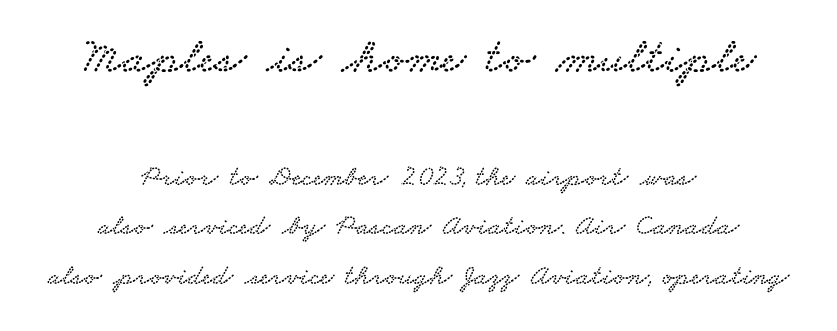
You could call the tracking neutral — neither tight nor loose. The rag falls on both sides of this text block equally. Letters rest on an invisible, unmarked baseline. Yep, those are serifs on the letters. This sample has the flowing, uneven cadence of proportional lettering. Here the first block reads like a headline and the second like body copy.
